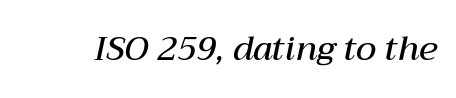
Q: Is the text bold? A: Semi-bold.
Q: Is the text italic (slanted)? A: Yes, it leans right by about 12 degrees.
Q: Is the text underlined? A: No.
Q: Is the spacing between letters normal or unusually wide? A: Normal.
Q: Width (condensed, normal, or wide)? A: Normal.
Q: Stroke contrast? A: Medium.
Q: x-height? A: Medium.
Q: Monospaced? A: No.
